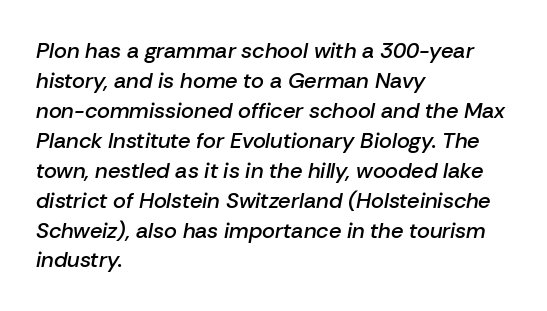
Anything drawn beneath the words? Only blank space. How would I describe the line gaps? Plain and ordinary. Compared with typical body copy, the letter spacing here is the same. Summary of weight: moderately heavy, a semibold. One-word summary of the alignment: left.
